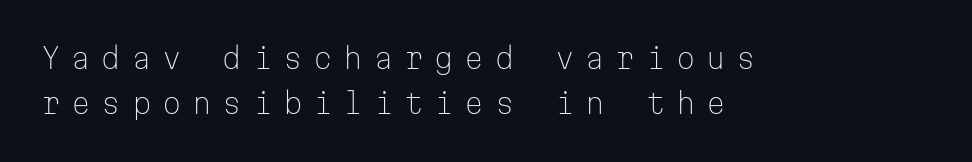
Q: Is the text bold? A: No.
Q: Is the text italic (slanted)? A: No, it is upright.
Q: Is the typeface a serif or a sans-serif typeface? A: Sans-serif.
Q: Is the text underlined? A: No.
Q: How is the paragraph aligned? A: Left-aligned.
Q: Is the spacing between letters normal or unusually wide? A: Unusually wide.
Q: Is the spacing between lines tight, normal or loose? A: Normal.
Q: Width (condensed, normal, or wide)? A: Normal.
Q: Stroke contrast? A: Low.
Q: x-height? A: Medium.
Q: Monospaced? A: Yes.
